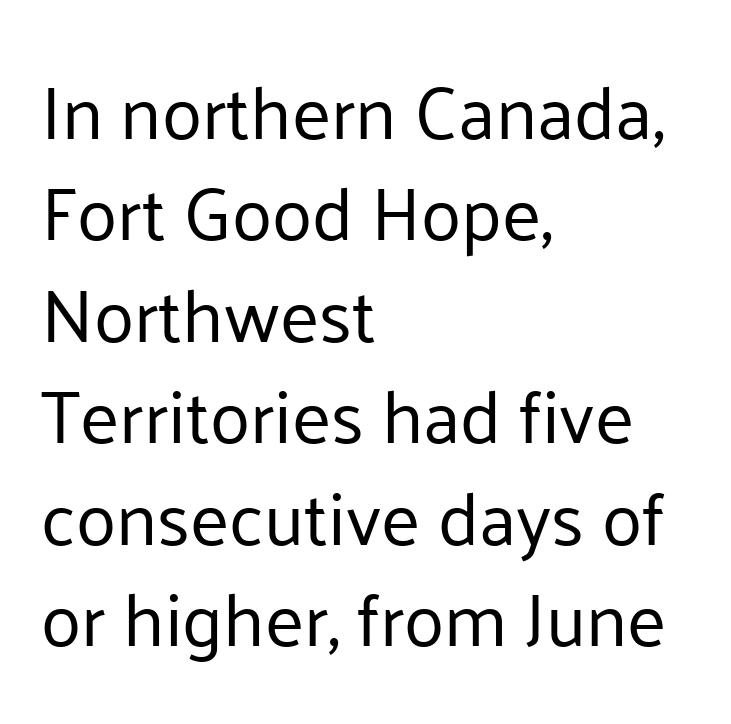
Q: Is the text bold? A: No.
Q: Is the text italic (slanted)? A: No, it is upright.
Q: Is the typeface a serif or a sans-serif typeface? A: Sans-serif.
Q: Is the text underlined? A: No.
Q: How is the paragraph aligned? A: Left-aligned.
Q: Is the spacing between letters normal or unusually wide? A: Normal.
Q: Is the spacing between lines tight, normal or loose? A: Normal.
Q: Width (condensed, normal, or wide)? A: Normal.
Q: Stroke contrast? A: Low.
Q: x-height? A: Medium.
Q: Monospaced? A: No.
